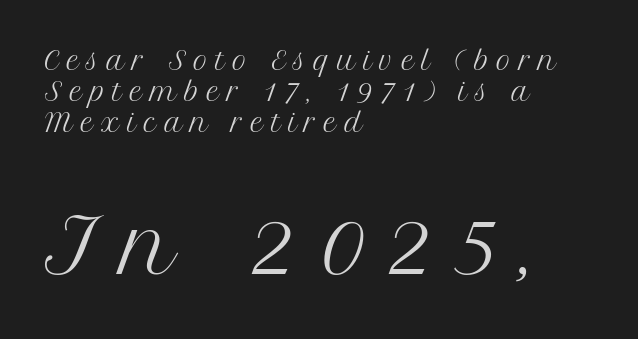
{"bold": "no", "weight": "regular", "width": "normal", "stroke_contrast": "medium", "x_height": "medium", "monospaced": "no", "underline": "no", "align": "left", "line_spacing": "normal", "line_spacing_ratio": 1.25, "letter_spacing": "wide", "letter_spacing_em": 0.3, "larger_block": "second", "size_ratio": 3.0, "glyph_px": 75}
